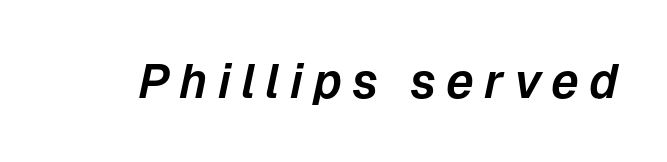
Q: Is the text italic (slanted)? A: Yes, it leans right by about 12 degrees.
Q: Is the text underlined? A: No.
Q: Is the spacing between letters normal or unusually wide? A: Unusually wide.
Q: Width (condensed, normal, or wide)? A: Normal.
Q: Stroke contrast? A: Low.
Q: x-height? A: Medium.
Q: Monospaced? A: No.
